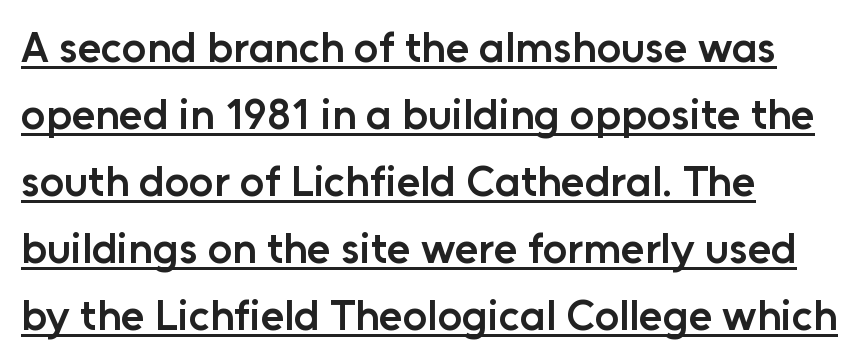
These lines were composed using upright roman letters. The face used here is a sans, in the tradition of grotesques and geometrics. The tracking reads as untouched default to a designer's eye. The passage shown is typed in a proportional face where columns would drift.
